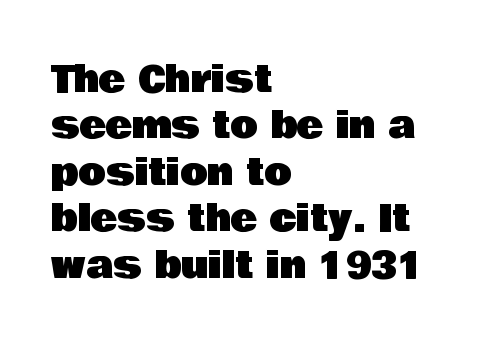
Q: Is the text italic (slanted)? A: No, it is upright.
Q: Is the typeface a serif or a sans-serif typeface? A: Sans-serif.
Q: Is the text underlined? A: No.
Q: How is the paragraph aligned? A: Left-aligned.
Q: Is the spacing between letters normal or unusually wide? A: Normal.
Q: Is the spacing between lines tight, normal or loose? A: Normal.
Q: Width (condensed, normal, or wide)? A: Normal.
Q: Stroke contrast? A: Low.
Q: x-height? A: Large.
Q: Monospaced? A: No.
